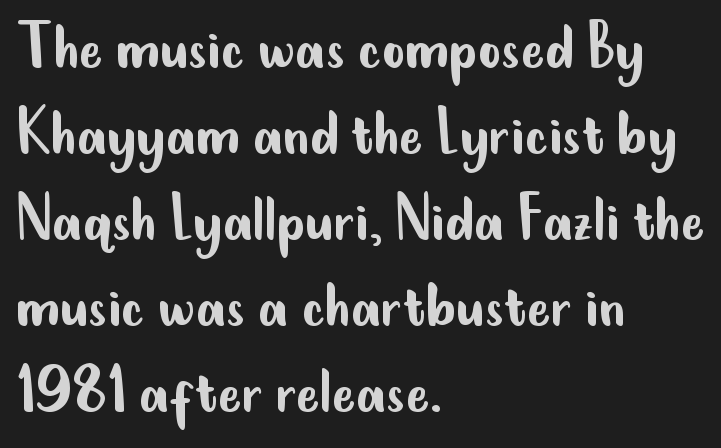
The image shows 71 px regular-weight, condensed sans-serif type, upright; set left-aligned, line spacing 1.21x, normal letter spacing, not underlined; low stroke contrast and a small x-height.
